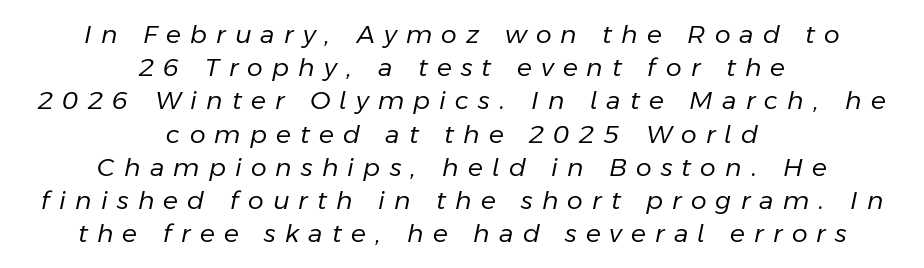
Is the letter spacing exaggerated? Yes — the characters are pushed far apart. The typography opts for an oblique posture over an upright one. Beneath every word, the page is bare. The weight tops out at a normal text grade. Reading down the column, the eye jumps a familiar distance to each next line.
